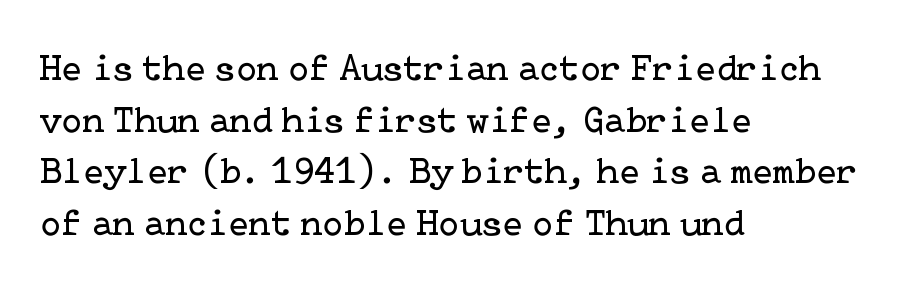
The lines in this sample share a left origin and differ only in where they stop. One glance says typical: line gaps are just what's usual. Does the lettering tilt? It doesn't — this is upright. Decoration check: the copy has no underline. Old-style or modern, the face here clearly has serifs. Standard letterfit; no display-style spreading of the glyphs.
